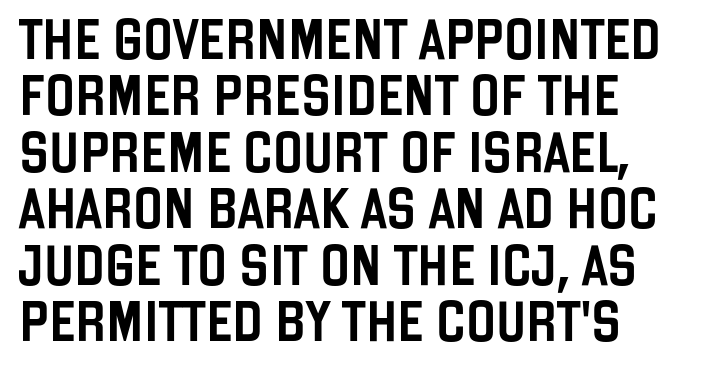
Q: Is the text italic (slanted)? A: No, it is upright.
Q: Is the typeface a serif or a sans-serif typeface? A: Sans-serif.
Q: Is the text underlined? A: No.
Q: How is the paragraph aligned? A: Left-aligned.
Q: Is the spacing between letters normal or unusually wide? A: Normal.
Q: Is the spacing between lines tight, normal or loose? A: Normal.
Q: Width (condensed, normal, or wide)? A: Condensed.
Q: Stroke contrast? A: Low.
Q: x-height? A: Large.
Q: Monospaced? A: No.
